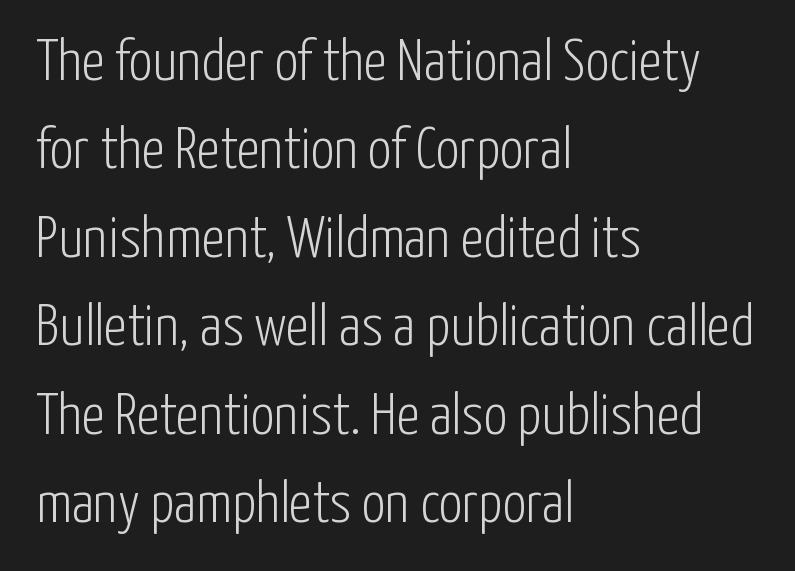
Q: Is the text bold? A: No.
Q: Is the text italic (slanted)? A: No, it is upright.
Q: Is the typeface a serif or a sans-serif typeface? A: Sans-serif.
Q: Is the text underlined? A: No.
Q: How is the paragraph aligned? A: Left-aligned.
Q: Is the spacing between letters normal or unusually wide? A: Normal.
Q: Is the spacing between lines tight, normal or loose? A: Normal.
Q: Width (condensed, normal, or wide)? A: Condensed.
Q: Stroke contrast? A: Low.
Q: x-height? A: Medium.
Q: Monospaced? A: No.
